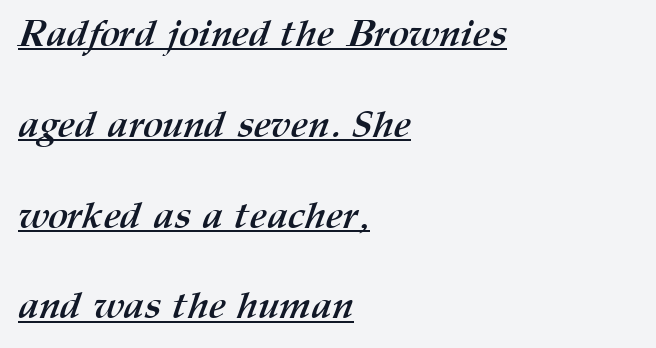
{"bold": "yes", "weight": "semibold", "width": "normal", "stroke_contrast": "medium", "x_height": "medium", "monospaced": "no", "underline": "yes", "align": "left", "line_spacing": "loose", "line_spacing_ratio": 2.39, "letter_spacing": "normal", "letter_spacing_em": 0.0, "glyph_px": 38}
